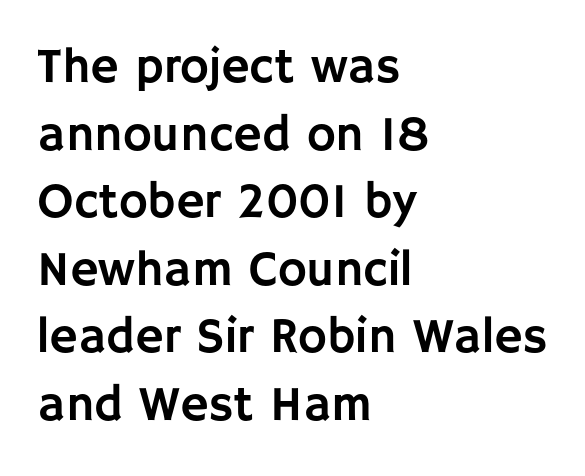
Bare-footed words on every line. Type style note: lacks serifs. Horizontal alignment here is leftward, the default for most running prose. Varying glyph widths throughout — classic text-font behaviour. This sample uses an upright cut, with every glyph sitting square on the baseline. The passage shown stacks its lines at a standard gap.
